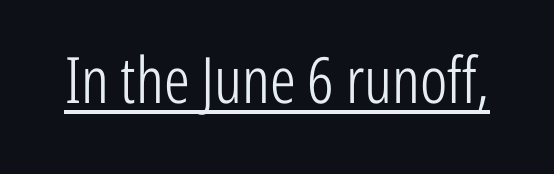
Q: Is the text bold? A: No.
Q: Is the text italic (slanted)? A: No, it is upright.
Q: Is the typeface a serif or a sans-serif typeface? A: Sans-serif.
Q: Is the text underlined? A: Yes.
Q: Is the spacing between letters normal or unusually wide? A: Normal.
Q: Width (condensed, normal, or wide)? A: Condensed.
Q: Stroke contrast? A: Low.
Q: x-height? A: Medium.
Q: Monospaced? A: No.
